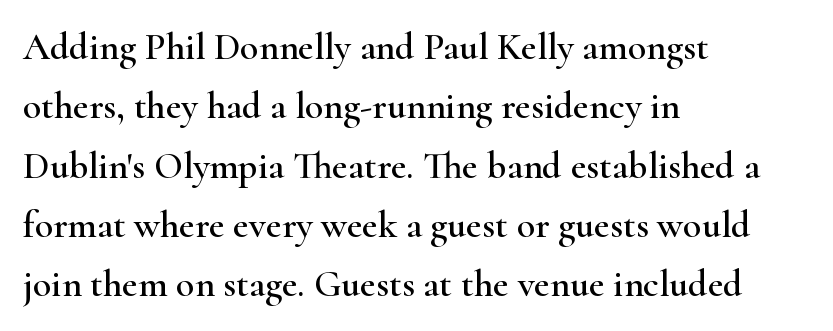
Q: Is the text italic (slanted)? A: No, it is upright.
Q: Is the typeface a serif or a sans-serif typeface? A: Serif.
Q: Is the text underlined? A: No.
Q: How is the paragraph aligned? A: Left-aligned.
Q: Is the spacing between letters normal or unusually wide? A: Normal.
Q: Is the spacing between lines tight, normal or loose? A: Normal.
Q: Width (condensed, normal, or wide)? A: Wide.
Q: Stroke contrast? A: High.
Q: x-height? A: Small.
Q: Monospaced? A: No.
